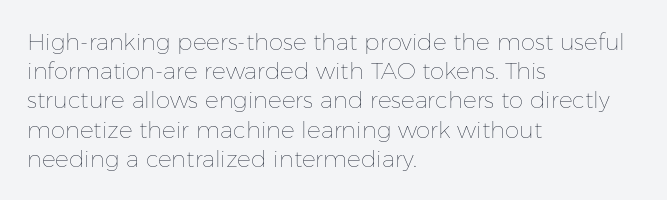
Nothing unusual about the tracking: characters are spaced as the font intends. Caption: multi-line text, flush left, ragged right. How would I describe the line gaps? Plain and ordinary. Unbolded letterforms with no extra heft.
